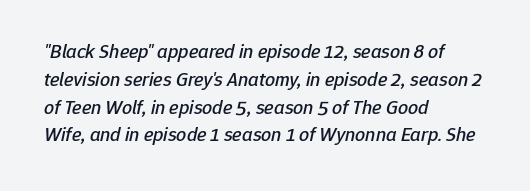
Q: Is the text italic (slanted)? A: Yes, it leans right by about 12 degrees.
Q: Is the text underlined? A: No.
Q: How is the paragraph aligned? A: Left-aligned.
Q: Is the spacing between letters normal or unusually wide? A: Normal.
Q: Is the spacing between lines tight, normal or loose? A: Normal.
